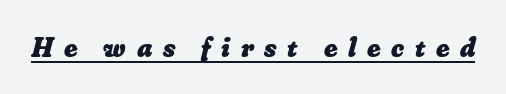
Quick note: underline on. How heavy is the stroke? Heavy — this is a bold. Do the characters align in a grid? No, the font is proportional. Short note: letters widely spaced.
